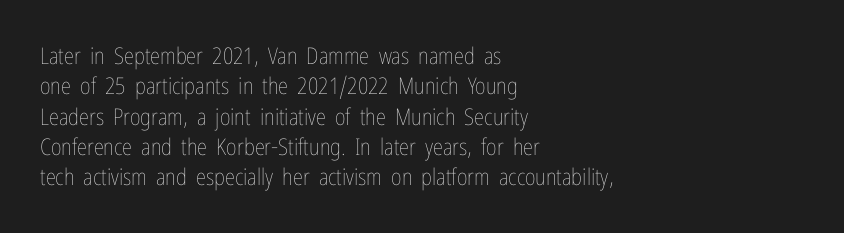
{"italic": "no", "bold": "no", "underline": "no", "align": "left", "line_spacing": "normal", "line_spacing_ratio": 1.32, "letter_spacing": "normal", "letter_spacing_em": 0.0, "glyph_px": 23}
